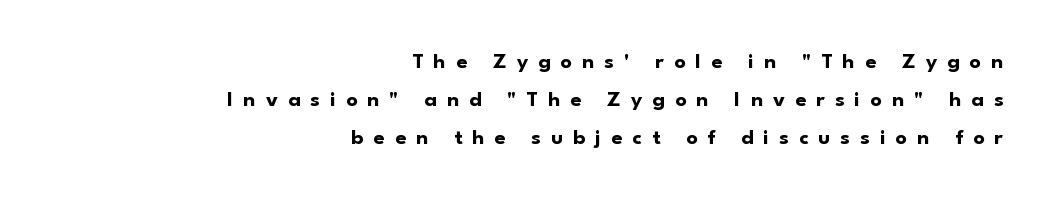
The image shows 22 px bold type, upright; set right-aligned, line spacing 1.72x, unusually wide letter spacing (+0.46 em), not underlined.
